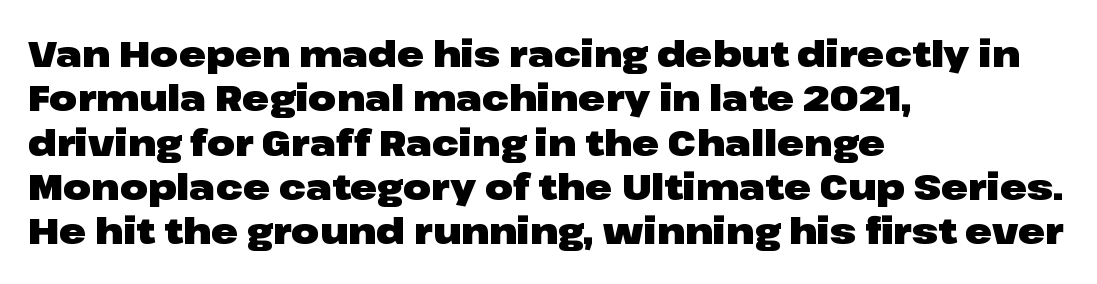
Q: Is the text bold? A: Yes.
Q: Is the text italic (slanted)? A: No, it is upright.
Q: Is the typeface a serif or a sans-serif typeface? A: Sans-serif.
Q: Is the text underlined? A: No.
Q: How is the paragraph aligned? A: Left-aligned.
Q: Is the spacing between letters normal or unusually wide? A: Normal.
Q: Width (condensed, normal, or wide)? A: Wide.
Q: Stroke contrast? A: Low.
Q: x-height? A: Medium.
Q: Monospaced? A: No.
